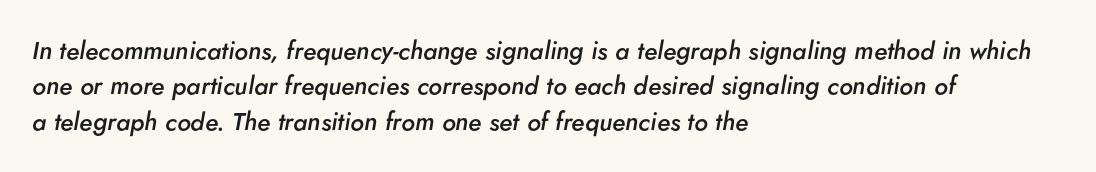
Look at the tracking — it's just the regular setting, nothing added. Regular leading. Clear beneath every line of the passage. The ragged edge is on the right, which tells us the setting is flush left. The passage shown is semibold, sitting just below true bold.
